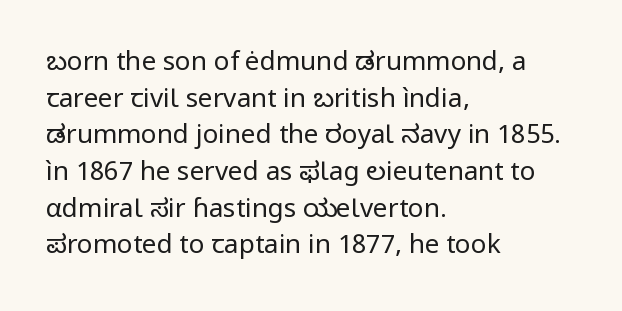
{"italic": "no", "bold": "no", "underline": "no", "align": "left", "line_spacing": "normal", "line_spacing_ratio": 1.41, "letter_spacing": "normal", "letter_spacing_em": 0.0, "glyph_px": 26}
